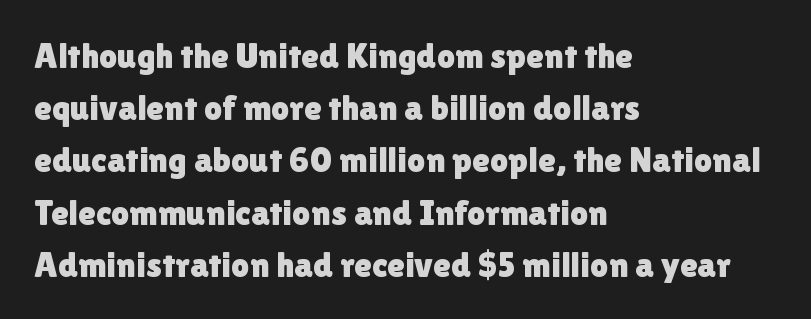
{"serif": "no", "italic": "no", "width": "normal", "x_height": "medium", "monospaced": "no", "underline": "no", "align": "left", "line_spacing": "normal", "line_spacing_ratio": 1.45, "letter_spacing": "normal", "letter_spacing_em": 0.0, "glyph_px": 36}
